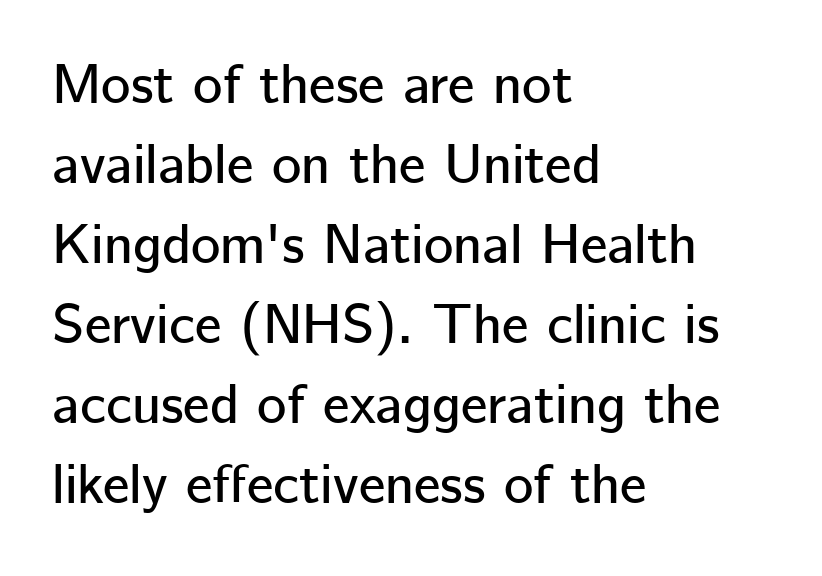
Type without underlining. Short note: letters normally spaced. The block of text has a typical density, with ordinary space between rows. This sample has the flowing, uneven cadence of proportional lettering.
